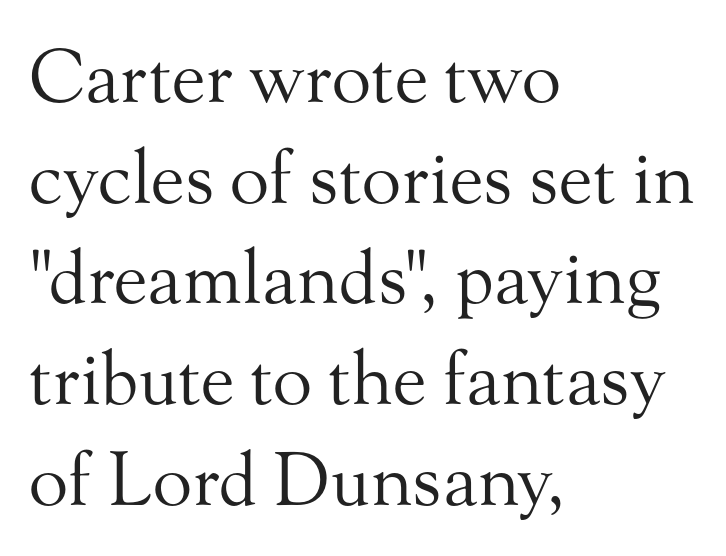
Q: Is the text bold? A: No.
Q: Is the text italic (slanted)? A: No, it is upright.
Q: Is the typeface a serif or a sans-serif typeface? A: Serif.
Q: Is the text underlined? A: No.
Q: How is the paragraph aligned? A: Left-aligned.
Q: Is the spacing between letters normal or unusually wide? A: Normal.
Q: Is the spacing between lines tight, normal or loose? A: Normal.
Q: Width (condensed, normal, or wide)? A: Normal.
Q: Stroke contrast? A: Medium.
Q: x-height? A: Small.
Q: Monospaced? A: No.
